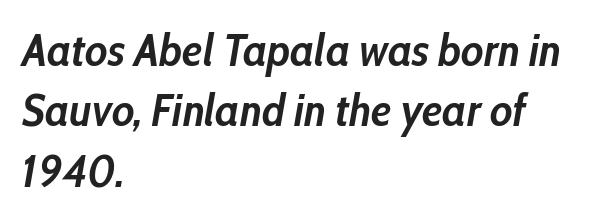
This sample has the flowing, uneven cadence of proportional lettering. Horizontally, the lines are justified to the leading edge only. Quick note: interline space is typical. Characters follow at the spacing the type designer built in. Decoration check: the copy has no underline.
